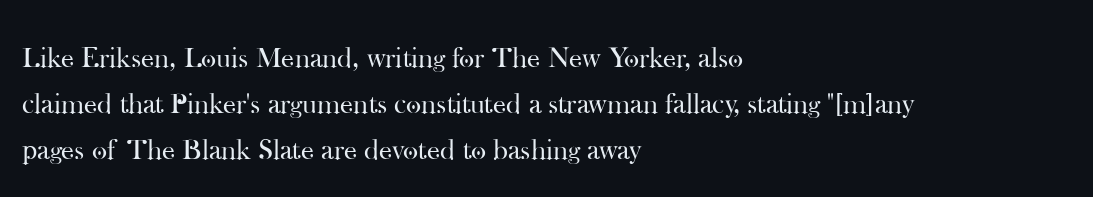
{"serif": "yes", "italic": "no", "bold": "no", "weight": "regular", "width": "normal", "stroke_contrast": "high", "x_height": "small", "monospaced": "no", "underline": "no", "align": "left", "line_spacing": "normal", "line_spacing_ratio": 1.58, "letter_spacing": "normal", "letter_spacing_em": 0.0, "glyph_px": 29}
